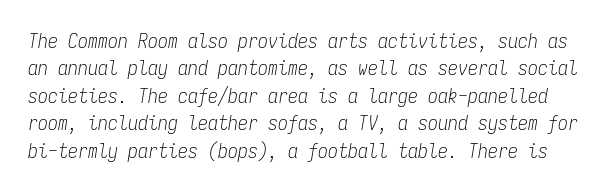
The image shows 20 px text type, italic (leaning right); set normal line spacing (1.37x), normal letter spacing, not underlined.
